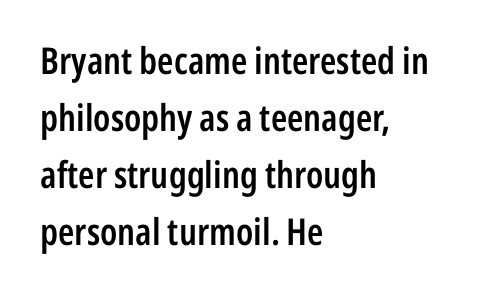
Tracking here is standard; glyphs follow each other at the usual distance. Emphasis by weight is partial: semibold. A classic flush-left, rag-right setting is used for this passage. Looks like regular typesetting: each glyph gets only the width it needs.
